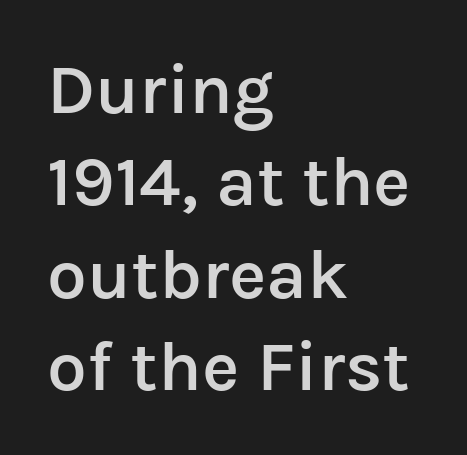
The image shows 71 px semibold sans-serif type, upright; set left-aligned, normal line spacing (1.3x), normal letter spacing, not underlined; low stroke contrast and a medium x-height.
